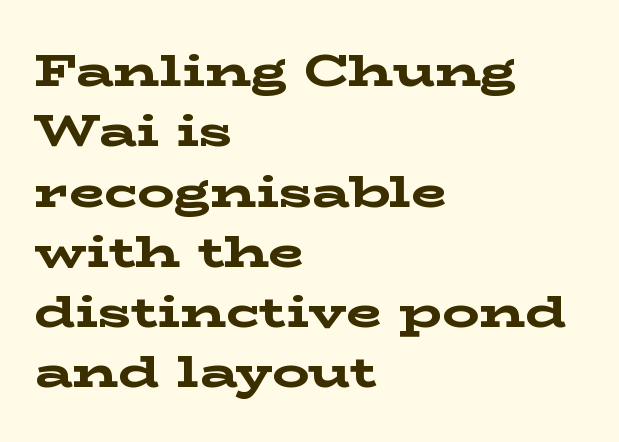
Q: Is the text bold? A: Yes.
Q: Is the text italic (slanted)? A: No, it is upright.
Q: Is the typeface a serif or a sans-serif typeface? A: Serif.
Q: Is the text underlined? A: No.
Q: How is the paragraph aligned? A: Left-aligned.
Q: Is the spacing between letters normal or unusually wide? A: Normal.
Q: Is the spacing between lines tight, normal or loose? A: Normal.
Q: Width (condensed, normal, or wide)? A: Wide.
Q: Stroke contrast? A: Low.
Q: x-height? A: Medium.
Q: Monospaced? A: No.
